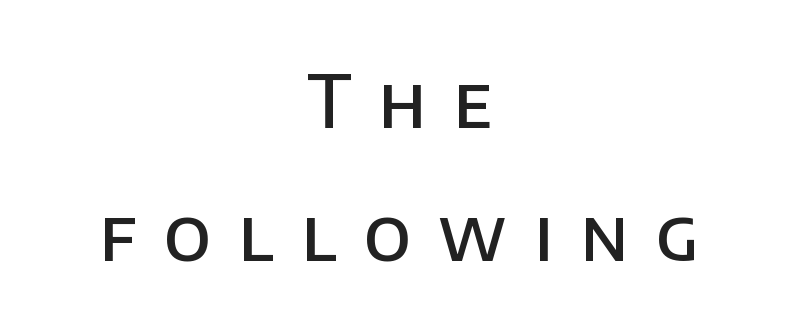
{"serif": "no", "italic": "no", "bold": "semi", "weight": "semibold", "width": "normal", "stroke_contrast": "low", "x_height": "large", "monospaced": "no", "underline": "no", "align": "center", "line_spacing_ratio": 1.85, "letter_spacing": "wide", "letter_spacing_em": 0.38, "glyph_px": 72}
